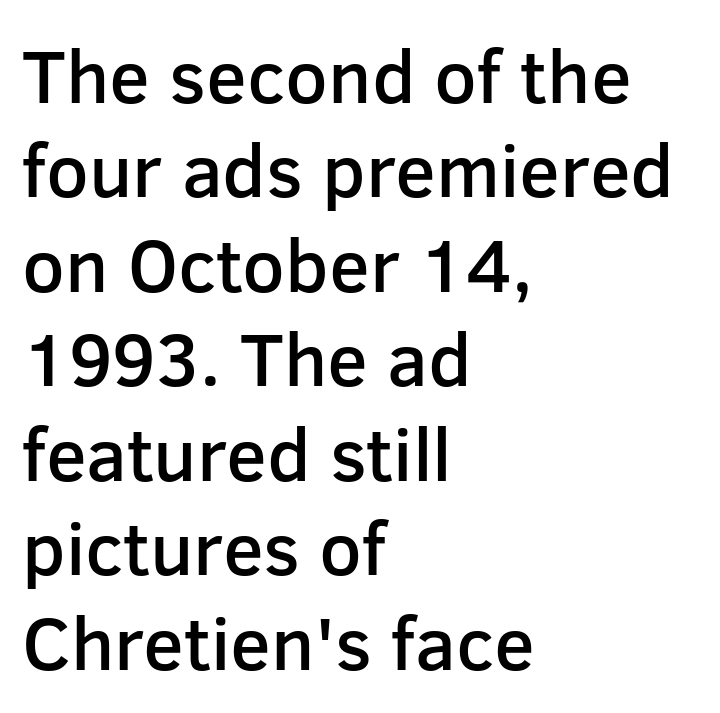
{"serif": "no", "italic": "no", "bold": "semi", "weight": "semibold", "width": "normal", "stroke_contrast": "low", "x_height": "medium", "monospaced": "no", "underline": "no", "align": "left", "line_spacing": "normal", "line_spacing_ratio": 1.26, "letter_spacing": "normal", "letter_spacing_em": 0.0, "glyph_px": 75}
